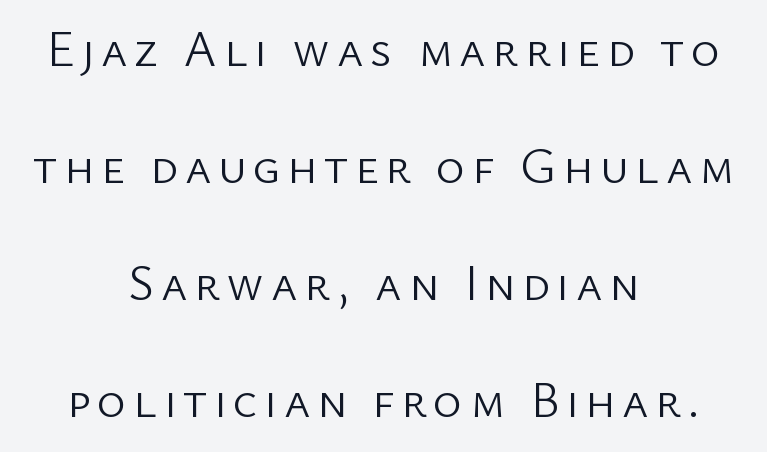
{"serif": "no", "italic": "no", "bold": "no", "weight": "light", "width": "normal", "stroke_contrast": "low", "x_height": "medium", "monospaced": "no", "underline": "no", "align": "center", "line_spacing": "loose", "line_spacing_ratio": 2.34, "glyph_px": 50}
